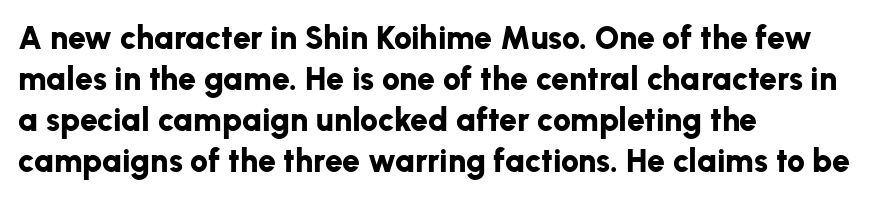
{"serif": "no", "italic": "no", "bold": "yes", "weight": "bold", "width": "normal", "stroke_contrast": "low", "x_height": "medium", "monospaced": "no", "underline": "no", "align": "left", "line_spacing": "normal", "line_spacing_ratio": 1.28, "letter_spacing": "normal", "letter_spacing_em": 0.0, "glyph_px": 32}
